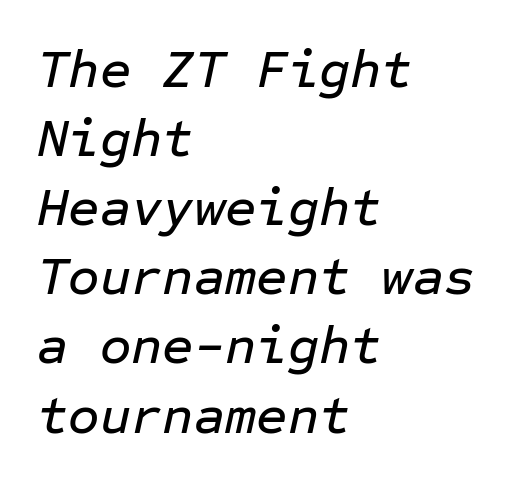
Line spacing here is normal. What stands out about the letter spacing? Nothing — it is the standard amount. The rendering uses typewriter-style spacing with identical character cells. Tall strokes in this sample are angled rather than plumb. Check the space under the baseline: it is left empty. The text block is weighted toward the left margin, trailing off unevenly rightward.
